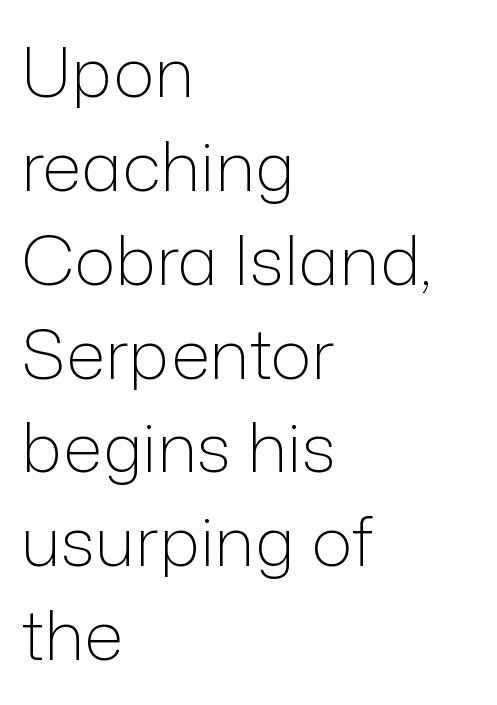
The rows are spaced the way most documents space them. Here the glyphs are tracked normally, forming tight word shapes. Unbolded letterforms with no extra heft. Classification — sans serif. The strip under each line holds only bare page. This sample has the flowing, uneven cadence of proportional lettering.
